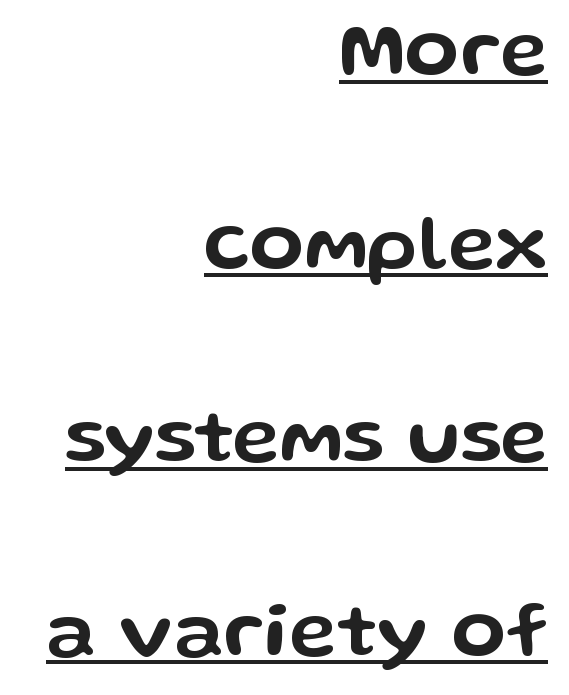
{"serif": "no", "italic": "no", "width": "wide", "stroke_contrast": "low", "x_height": "medium", "monospaced": "no", "underline": "yes", "align": "right", "line_spacing": "loose", "line_spacing_ratio": 2.45, "letter_spacing": "normal", "letter_spacing_em": 0.0, "glyph_px": 79}
